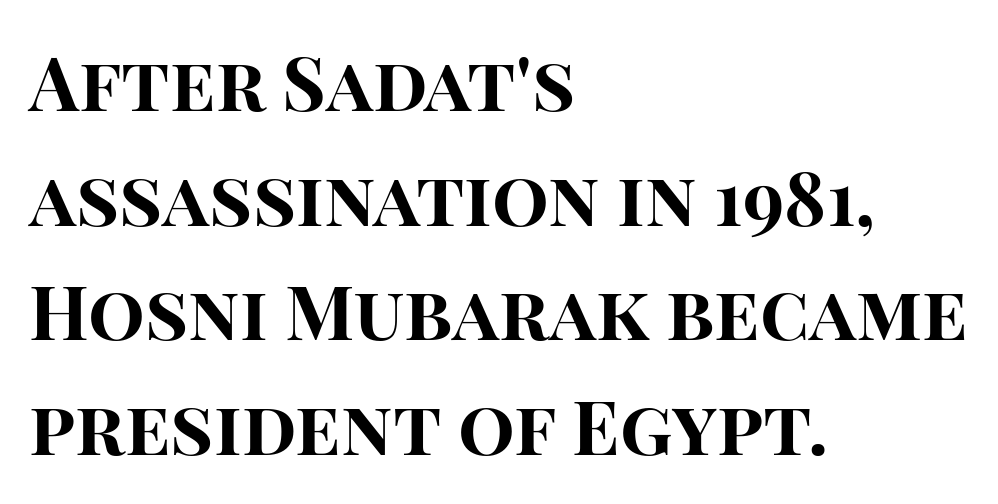
Q: Is the text bold? A: Yes.
Q: Is the text italic (slanted)? A: No, it is upright.
Q: Is the typeface a serif or a sans-serif typeface? A: Sans-serif.
Q: Is the text underlined? A: No.
Q: How is the paragraph aligned? A: Left-aligned.
Q: Is the spacing between letters normal or unusually wide? A: Normal.
Q: Is the spacing between lines tight, normal or loose? A: Normal.
Q: Width (condensed, normal, or wide)? A: Normal.
Q: Stroke contrast? A: High.
Q: x-height? A: Large.
Q: Monospaced? A: No.
